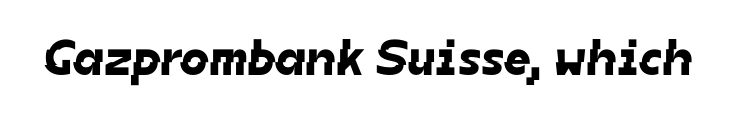
The image shows 51 px sans-serif type; set normal letter spacing, not underlined; low stroke contrast and a medium x-height.
